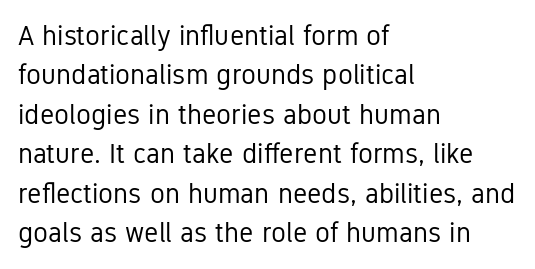
Q: Is the text bold? A: No.
Q: Is the text italic (slanted)? A: No, it is upright.
Q: Is the typeface a serif or a sans-serif typeface? A: Sans-serif.
Q: Is the text underlined? A: No.
Q: How is the paragraph aligned? A: Left-aligned.
Q: Is the spacing between letters normal or unusually wide? A: Normal.
Q: Is the spacing between lines tight, normal or loose? A: Normal.
Q: Width (condensed, normal, or wide)? A: Condensed.
Q: Stroke contrast? A: Low.
Q: x-height? A: Medium.
Q: Monospaced? A: No.
